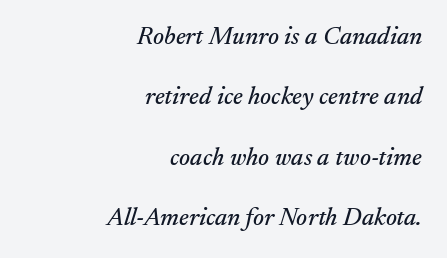
{"italic": "yes", "lean": "right", "slant_degrees": 17, "underline": "no", "align": "right", "line_spacing": "loose", "line_spacing_ratio": 2.42, "letter_spacing": "normal", "letter_spacing_em": 0.0, "glyph_px": 25}
